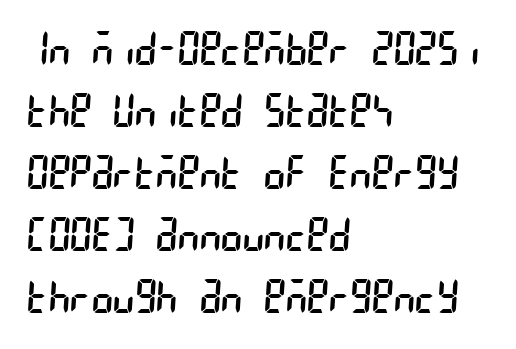
Glyph-to-glyph distance matches everyday printed text. Classification — sans serif. Where is the straight margin? On the left. A bare baseline throughout the passage.
